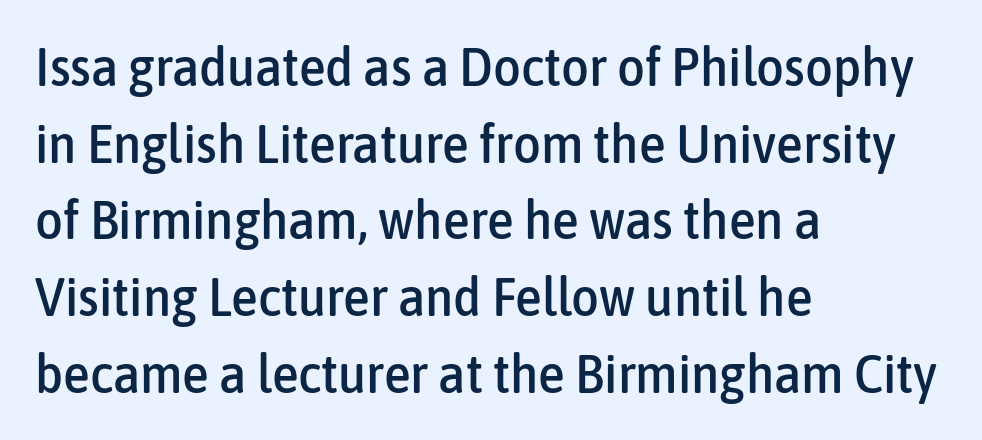
Q: Is the text italic (slanted)? A: No, it is upright.
Q: Is the typeface a serif or a sans-serif typeface? A: Sans-serif.
Q: Is the text underlined? A: No.
Q: How is the paragraph aligned? A: Left-aligned.
Q: Is the spacing between letters normal or unusually wide? A: Normal.
Q: Is the spacing between lines tight, normal or loose? A: Normal.
Q: Width (condensed, normal, or wide)? A: Condensed.
Q: Stroke contrast? A: Low.
Q: x-height? A: Medium.
Q: Monospaced? A: No.
